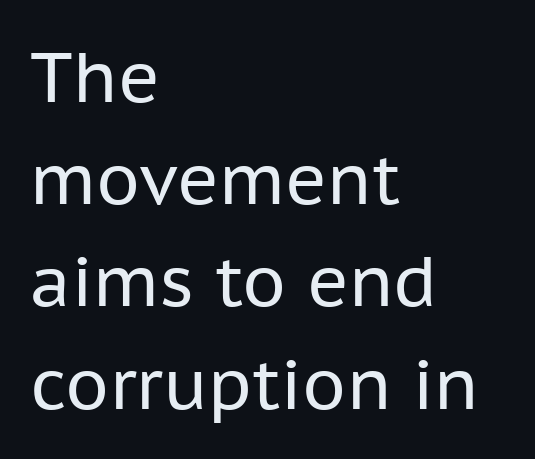
The image shows 70 px regular-weight sans-serif type, upright; set left-aligned, normal line spacing (1.46x), normal letter spacing, not underlined; low stroke contrast and a medium x-height.
